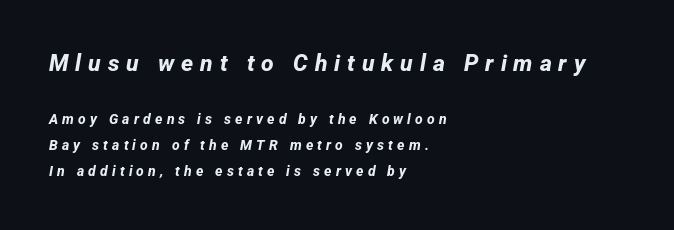
Compared with an ordinary text face, these strokes are far heavier — a full bold. Scale decreases going downward across the two blocks. The glyphs are unaccompanied by any horizontal stroke below them. Each word looks stretched out because of the extra space between its letters. If you drew a ruler down the left edge, every line would touch it.
